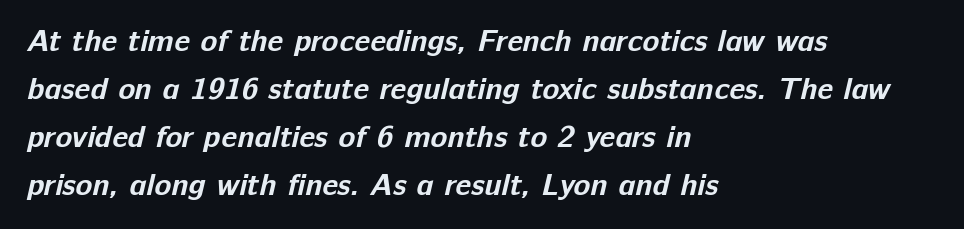
Q: Is the text bold? A: Yes.
Q: Is the typeface a serif or a sans-serif typeface? A: Sans-serif.
Q: Is the text underlined? A: No.
Q: How is the paragraph aligned? A: Left-aligned.
Q: Is the spacing between letters normal or unusually wide? A: Normal.
Q: Is the spacing between lines tight, normal or loose? A: Normal.
Q: Width (condensed, normal, or wide)? A: Normal.
Q: Stroke contrast? A: Low.
Q: x-height? A: Medium.
Q: Monospaced? A: No.
